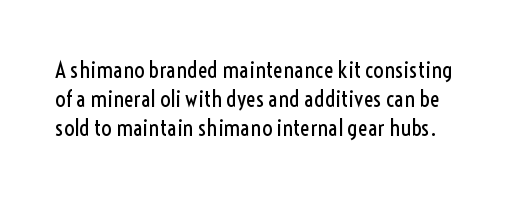
Q: Is the text bold? A: No.
Q: Is the text italic (slanted)? A: No, it is upright.
Q: Is the text underlined? A: No.
Q: Is the spacing between letters normal or unusually wide? A: Normal.
Q: Is the spacing between lines tight, normal or loose? A: Normal.
